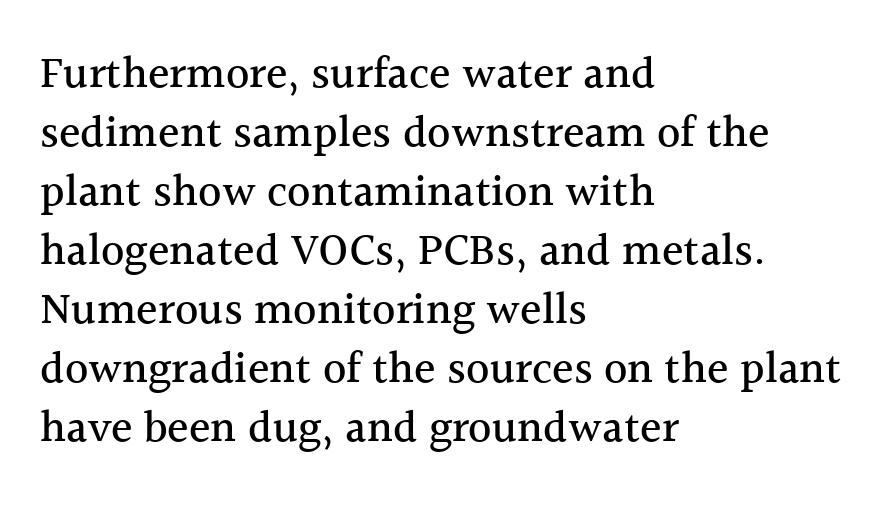
Q: Is the text italic (slanted)? A: No, it is upright.
Q: Is the typeface a serif or a sans-serif typeface? A: Serif.
Q: Is the text underlined? A: No.
Q: How is the paragraph aligned? A: Left-aligned.
Q: Is the spacing between letters normal or unusually wide? A: Normal.
Q: Is the spacing between lines tight, normal or loose? A: Normal.
Q: Width (condensed, normal, or wide)? A: Normal.
Q: x-height? A: Medium.
Q: Monospaced? A: No.
